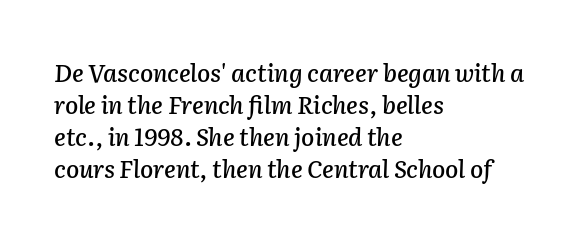
{"italic": "yes", "lean": "right", "slant_degrees": 2, "underline": "no", "align": "left", "line_spacing": "normal", "line_spacing_ratio": 1.33, "letter_spacing": "normal", "letter_spacing_em": 0.0, "glyph_px": 24}
